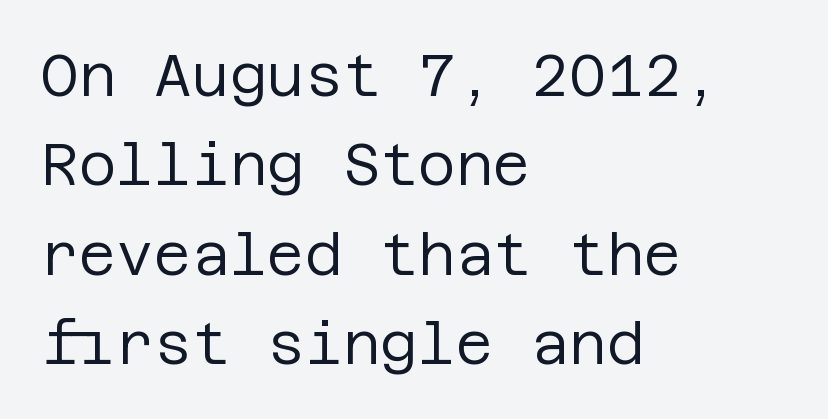
Heft: none added — not bold. Short note: letters normally spaced. The passage shown stacks its lines at a standard gap. The type sits square on the baseline with zero lean. A bare baseline throughout the passage. A sans-serif font was chosen for this passage.
